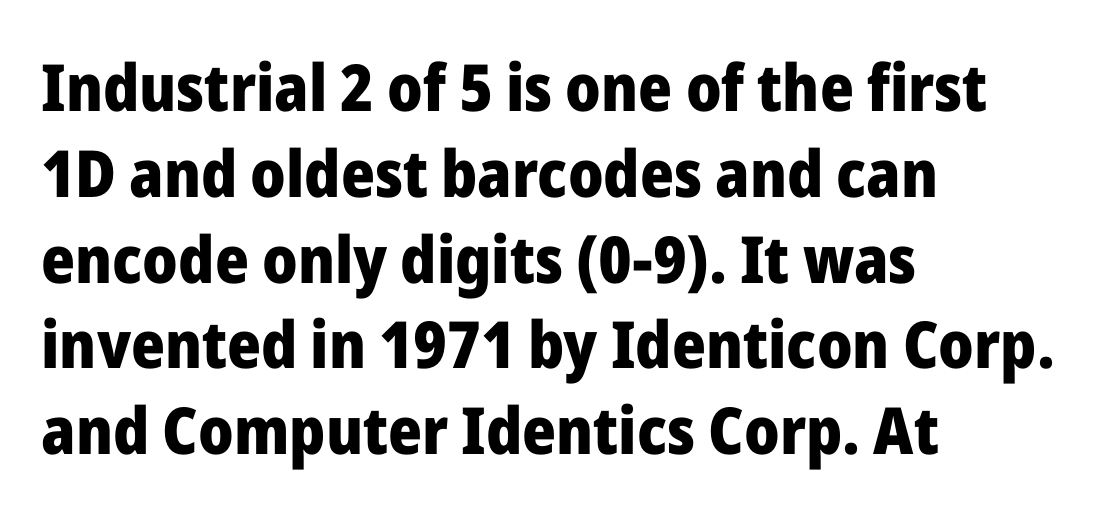
Q: Is the text bold? A: Yes.
Q: Is the text italic (slanted)? A: No, it is upright.
Q: Is the typeface a serif or a sans-serif typeface? A: Sans-serif.
Q: Is the text underlined? A: No.
Q: How is the paragraph aligned? A: Left-aligned.
Q: Is the spacing between letters normal or unusually wide? A: Normal.
Q: Is the spacing between lines tight, normal or loose? A: Normal.
Q: Width (condensed, normal, or wide)? A: Normal.
Q: Stroke contrast? A: Low.
Q: x-height? A: Medium.
Q: Monospaced? A: No.
